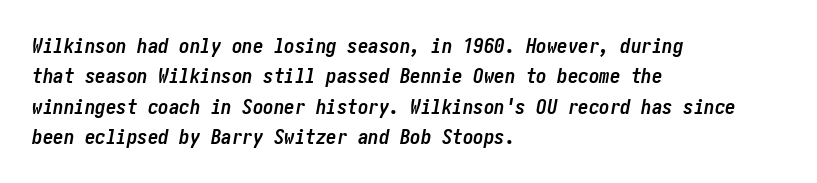
Q: Is the text bold? A: Yes.
Q: Is the text italic (slanted)? A: Yes, it leans right by about 10 degrees.
Q: Is the text underlined? A: No.
Q: How is the paragraph aligned? A: Left-aligned.
Q: Is the spacing between letters normal or unusually wide? A: Normal.
Q: Is the spacing between lines tight, normal or loose? A: Normal.
